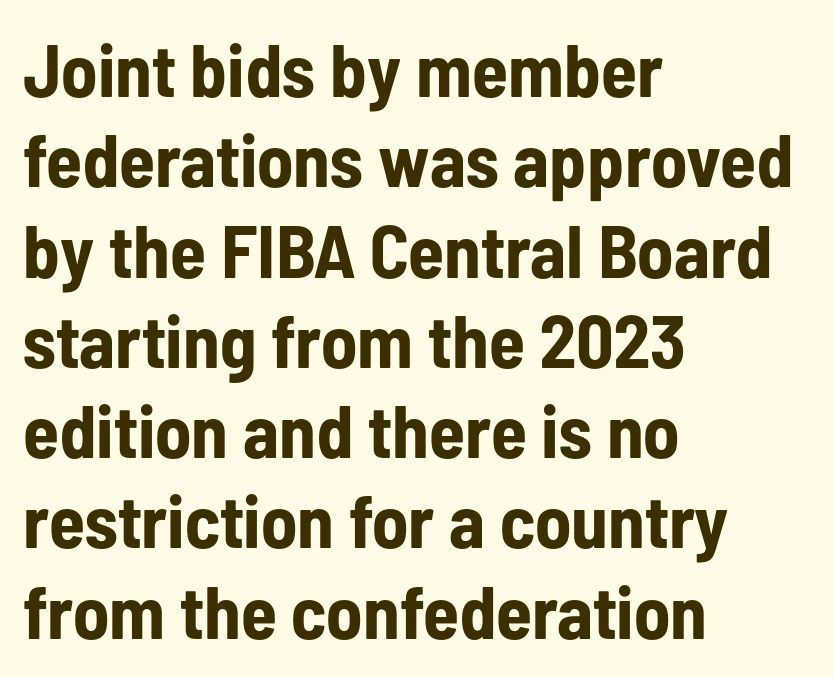
Q: Is the text bold? A: Yes.
Q: Is the text italic (slanted)? A: No, it is upright.
Q: Is the typeface a serif or a sans-serif typeface? A: Sans-serif.
Q: Is the text underlined? A: No.
Q: How is the paragraph aligned? A: Left-aligned.
Q: Is the spacing between letters normal or unusually wide? A: Normal.
Q: Width (condensed, normal, or wide)? A: Condensed.
Q: Stroke contrast? A: Low.
Q: x-height? A: Medium.
Q: Monospaced? A: No.
